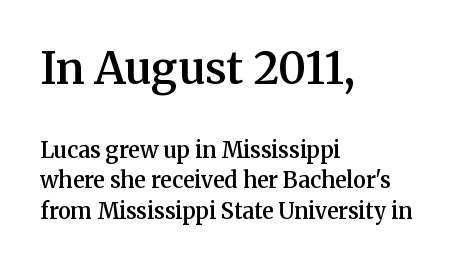
The passage shown is typed in a proportional face where columns would drift. Is the type bold? Partly — it's a semibold, heavier than regular but not fully bold. Line starts are locked; line ends wander. The area under the type is left untouched. A serif font was chosen for this passage. Posture: vertical.
